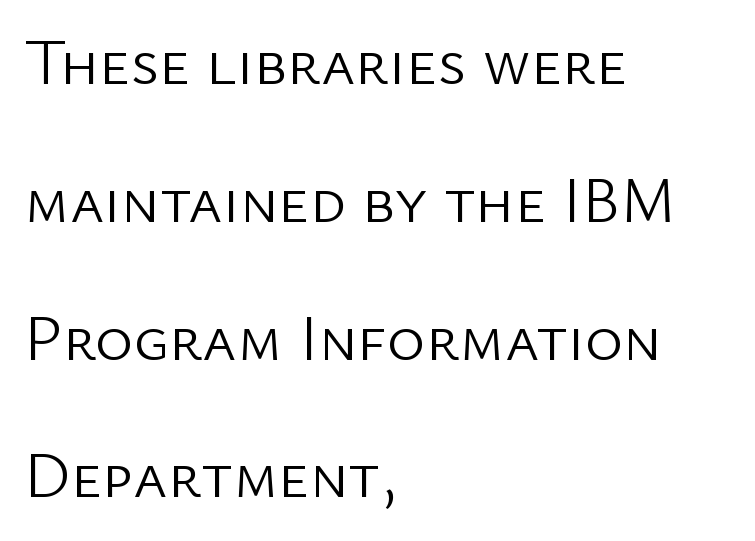
Is the block centered? No — it sits flush against the left margin. This is not heavy type; no bold has been used. The words here are not underlined. The letters stand upright; this is a roman face. Serif or sans? Sans — the stroke terminals are bare.
